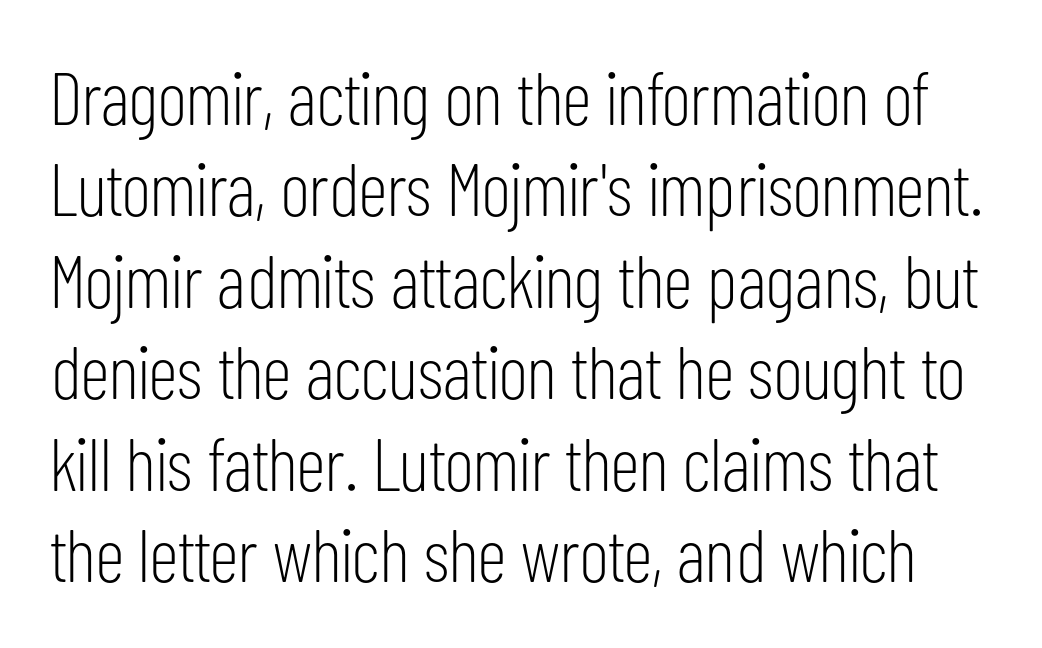
Q: Is the text bold? A: No.
Q: Is the text italic (slanted)? A: No, it is upright.
Q: Is the typeface a serif or a sans-serif typeface? A: Sans-serif.
Q: Is the text underlined? A: No.
Q: Is the spacing between letters normal or unusually wide? A: Normal.
Q: Width (condensed, normal, or wide)? A: Condensed.
Q: Stroke contrast? A: Low.
Q: x-height? A: Medium.
Q: Monospaced? A: No.
